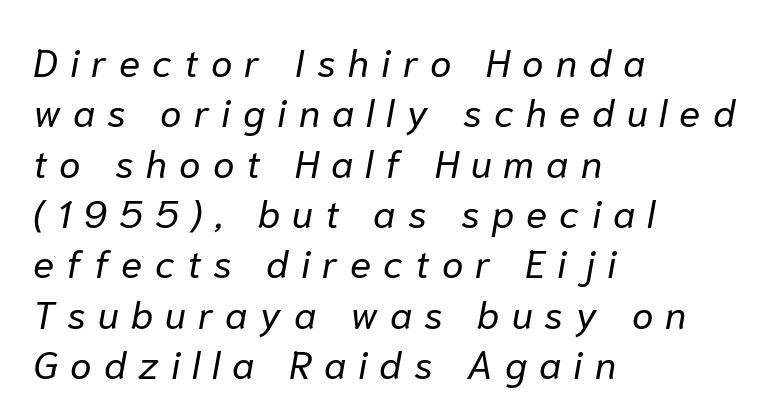
Letters rest on an invisible, unmarked baseline. Leftover space on each line is placed entirely after the last word. Does extra space separate the letters? Yes, quite a lot of it. Italic? Definitely — the glyphs are oblique. These lines sit exactly where default settings would place them.
